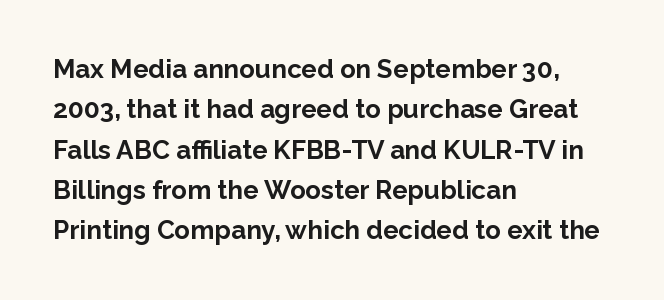
A classic flush-left, rag-right setting is used for this passage. Rows of type keep a routine distance in the vertical direction. Descenders are the only things crossing below the line. The strokes are fattened all the way to bold. Tracking value appears to be zero — textbook default spacing.
